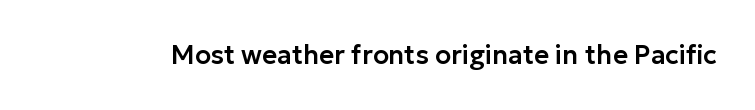
Is there any slant? The stems are plumb. Descenders are the only things crossing below the line. The line texture is even and compact thanks to regular tracking.
